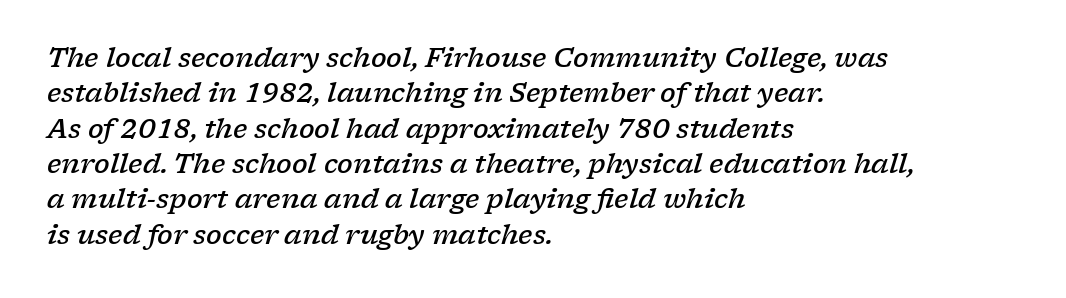
{"italic": "yes", "lean": "right", "slant_degrees": 17, "bold": "semi", "underline": "no", "align": "left", "line_spacing": "normal", "line_spacing_ratio": 1.36, "letter_spacing": "normal", "letter_spacing_em": 0.0, "glyph_px": 26}
